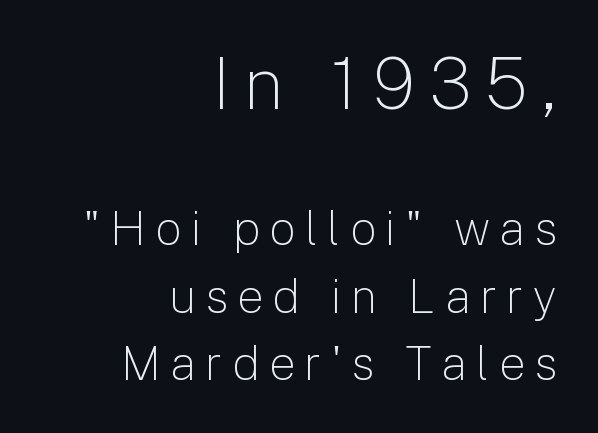
Q: Is the text bold? A: No.
Q: Is the text italic (slanted)? A: No, it is upright.
Q: Is the typeface a serif or a sans-serif typeface? A: Sans-serif.
Q: Is the text underlined? A: No.
Q: How is the paragraph aligned? A: Right-aligned.
Q: Is the spacing between letters normal or unusually wide? A: Unusually wide.
Q: Is the spacing between lines tight, normal or loose? A: Normal.
Q: Which block of text is set in a larger size, the first (top) or the second (bottom)? A: The first (top) one.
Q: Width (condensed, normal, or wide)? A: Normal.
Q: Stroke contrast? A: Low.
Q: x-height? A: Medium.
Q: Monospaced? A: No.
